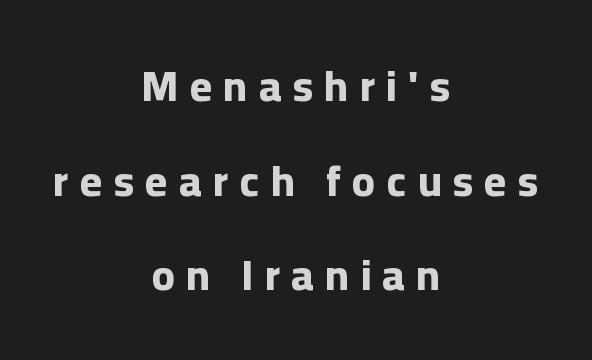
Regarding serifs, this sample does without them. The type is letterspaced generously, with wide tracking. Here the designer chose a conventional face with non-uniform glyph widths. The glyphs are unaccompanied by any horizontal stroke below them. Both edges are ragged and mirror each other, which tells us the setting is centered.
